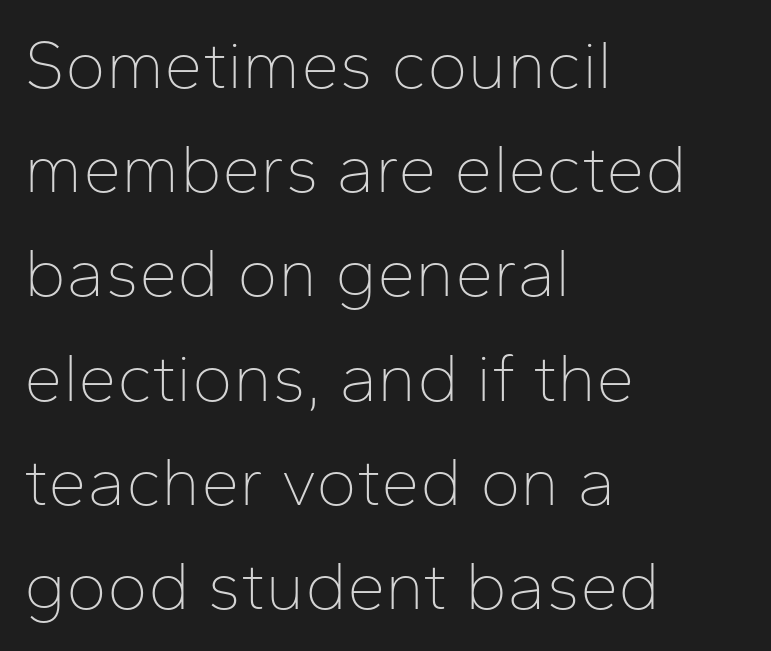
{"serif": "no", "italic": "no", "bold": "no", "weight": "thin", "width": "normal", "stroke_contrast": "low", "x_height": "medium", "monospaced": "no", "underline": "no", "align": "left", "line_spacing": "normal", "line_spacing_ratio": 1.51, "letter_spacing": "normal", "letter_spacing_em": 0.0, "glyph_px": 69}
